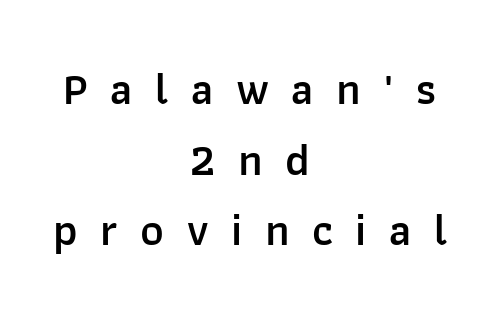
{"serif": "no", "italic": "no", "bold": "semi", "weight": "semibold", "width": "normal", "stroke_contrast": "low", "x_height": "medium", "monospaced": "no", "underline": "no", "align": "center", "line_spacing": "normal", "line_spacing_ratio": 1.57, "letter_spacing": "wide", "letter_spacing_em": 0.5, "glyph_px": 45}
